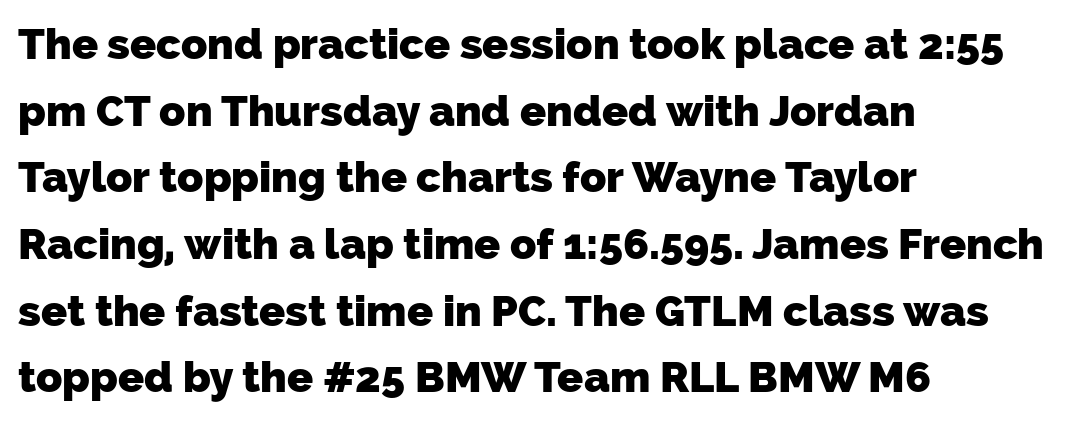
To sum up the face: it is a sans, with no serifs. Character widths vary here, with narrow letters taking less room than wide ones. All the whitespace from short lines collects on the right. Every letter is thick-stroked: bold, no question. The space between consecutive lines is moderate.
